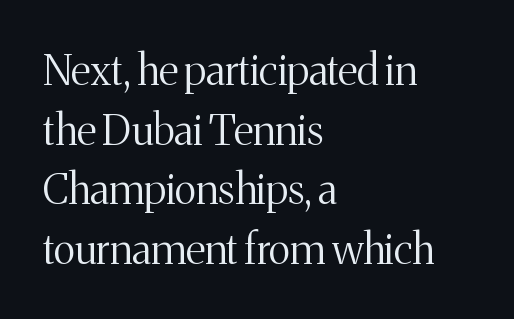
Type style note: has serifs. Left-aligned paragraph, ragged on the right. Clear beneath every line of the passage. Each letter keeps its own natural width here, so spacing adapts to shape. Style check: upright.
